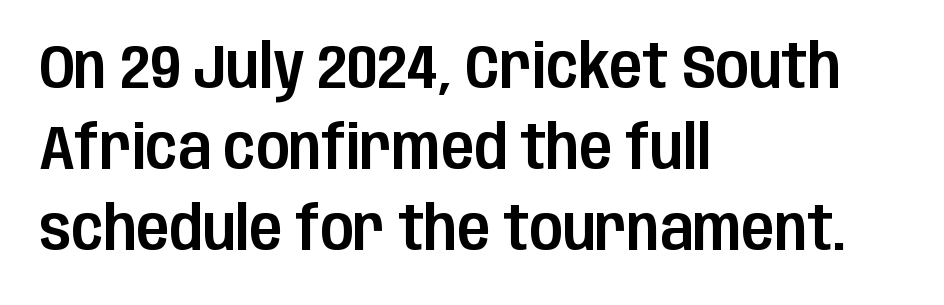
Inter-character spacing is left at the font's built-in metrics. Rows of type keep a routine distance in the vertical direction. Underline: absent. Each letter keeps its own natural width here, so spacing adapts to shape. The rendering anchors every line to the left-hand side. A typesetter would label this face a sans.
